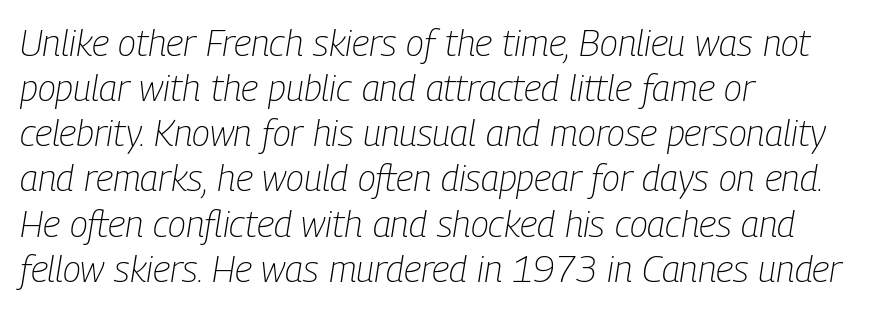
Q: Is the text bold? A: No.
Q: Is the text italic (slanted)? A: Yes, it leans right by about 9 degrees.
Q: Is the text underlined? A: No.
Q: How is the paragraph aligned? A: Left-aligned.
Q: Is the spacing between letters normal or unusually wide? A: Normal.
Q: Width (condensed, normal, or wide)? A: Condensed.
Q: Stroke contrast? A: Low.
Q: x-height? A: Medium.
Q: Monospaced? A: No.
